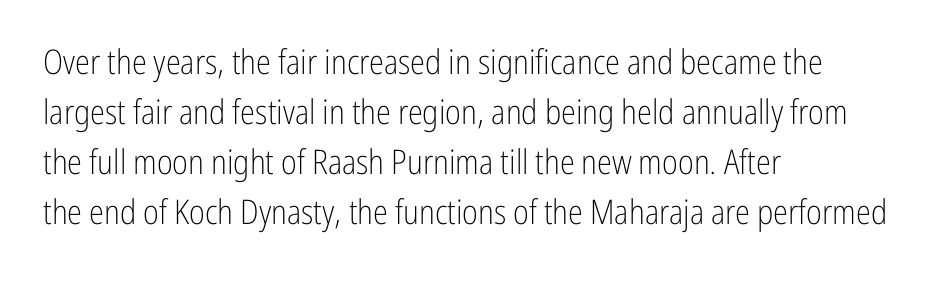
The image shows 34 px light, condensed sans-serif type, upright; set left-aligned, normal line spacing (1.47x), normal letter spacing, not underlined; low stroke contrast and a medium x-height.
